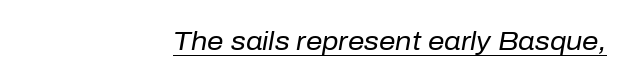
{"italic": "yes", "lean": "right", "slant_degrees": 10, "bold": "no", "underline": "yes", "align": "right", "letter_spacing": "normal", "letter_spacing_em": 0.0, "glyph_px": 26}
